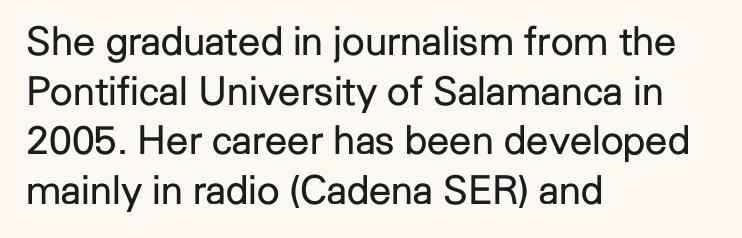
The image shows 40 px regular-weight sans-serif type, upright; set left-aligned, line spacing 1.24x, normal letter spacing, not underlined; low stroke contrast and a medium x-height.
